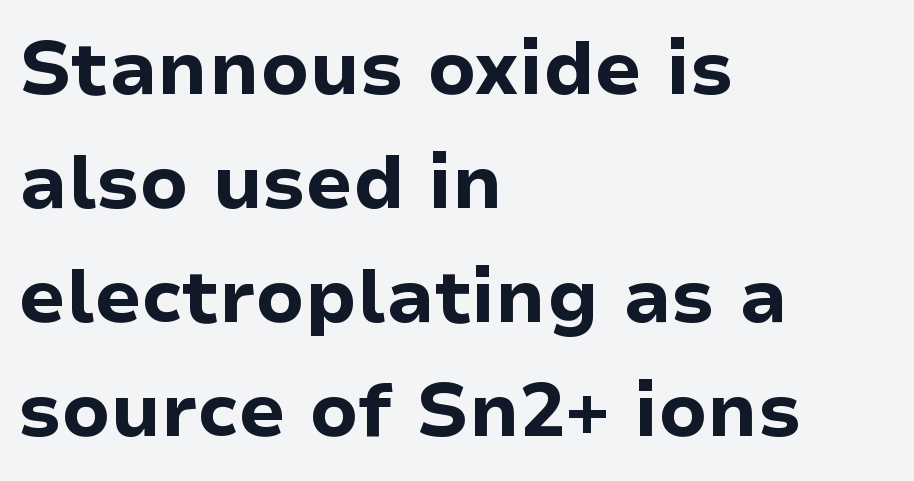
{"serif": "no", "italic": "no", "bold": "yes", "weight": "bold", "width": "normal", "stroke_contrast": "low", "x_height": "medium", "monospaced": "no", "underline": "no", "align": "left", "line_spacing": "normal", "line_spacing_ratio": 1.52, "letter_spacing": "normal", "letter_spacing_em": 0.0, "glyph_px": 75}
